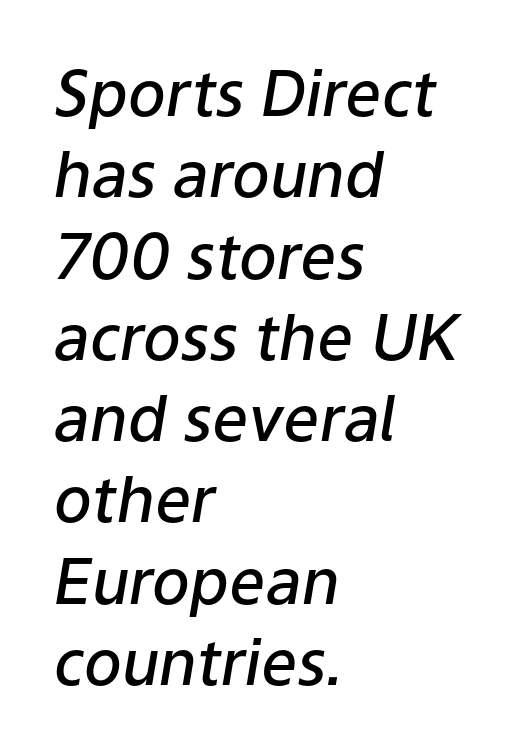
The typesetting leans somewhat heavy: a semibold. Honestly, the row spacing looks completely unremarkable. Nobody drew a line under any word here. The gaps between neighbouring characters are ordinary and unremarkable. Every character sits at an angle, as italics do. Do the characters align in a grid? No, the font is proportional.
